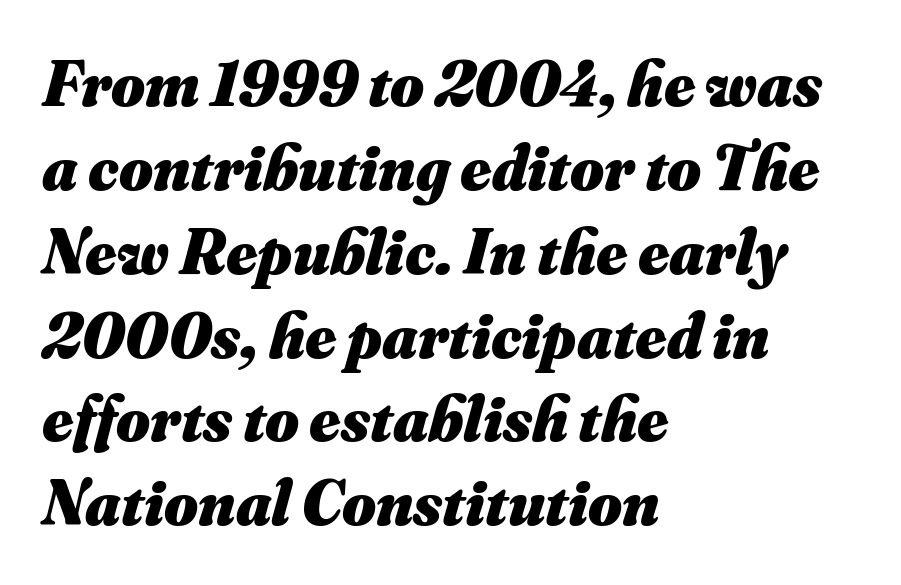
The image shows 65 px heavy type, italic (leaning right); set left-aligned, normal line spacing (1.29x), normal letter spacing, not underlined; medium stroke contrast and a small x-height.
